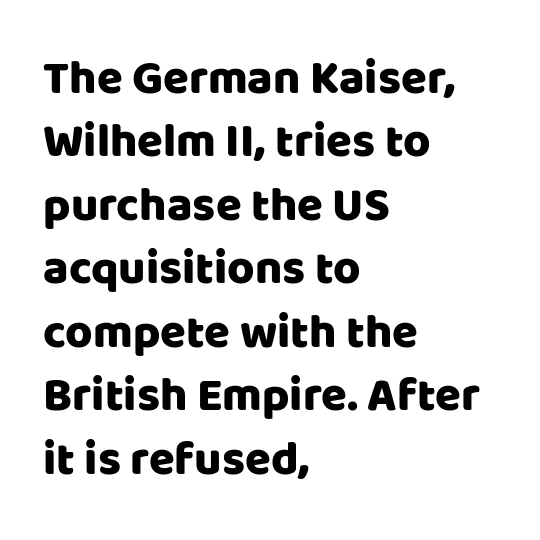
The image shows 47 px sans-serif type, upright; set left-aligned, normal line spacing (1.35x), normal letter spacing, not underlined; low stroke contrast and a large x-height.
